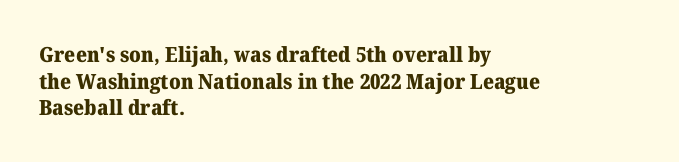
Q: Is the text bold? A: Yes.
Q: Is the text italic (slanted)? A: No, it is upright.
Q: Is the text underlined? A: No.
Q: How is the paragraph aligned? A: Left-aligned.
Q: Is the spacing between letters normal or unusually wide? A: Normal.
Q: Is the spacing between lines tight, normal or loose? A: Normal.
